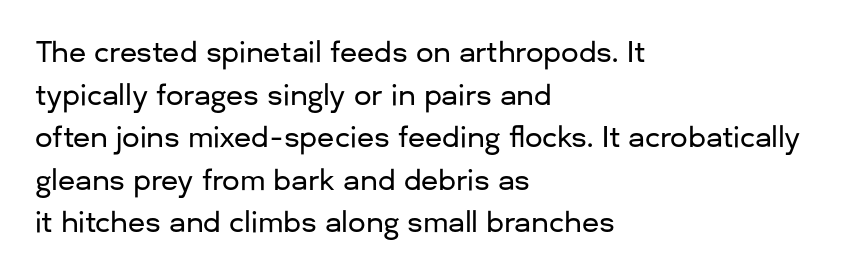
Q: Is the text italic (slanted)? A: No, it is upright.
Q: Is the typeface a serif or a sans-serif typeface? A: Sans-serif.
Q: Is the text underlined? A: No.
Q: How is the paragraph aligned? A: Left-aligned.
Q: Is the spacing between letters normal or unusually wide? A: Normal.
Q: Is the spacing between lines tight, normal or loose? A: Normal.
Q: Width (condensed, normal, or wide)? A: Normal.
Q: Stroke contrast? A: Low.
Q: x-height? A: Medium.
Q: Monospaced? A: No.
